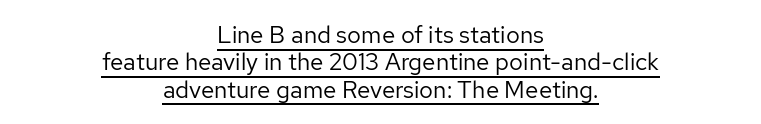
Between one letter and the next there's only the usual sliver of space. Regarding leading, the lines here are crowded together. The lines in this sample share a center point and differ in where they start and stop. Summary of weight: not heavy and not bold.
